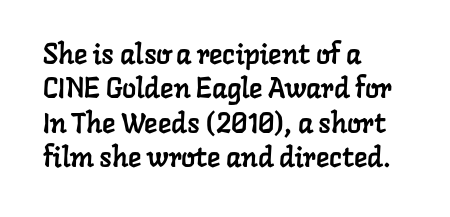
Q: Is the typeface a serif or a sans-serif typeface? A: Serif.
Q: Is the text underlined? A: No.
Q: How is the paragraph aligned? A: Left-aligned.
Q: Is the spacing between letters normal or unusually wide? A: Normal.
Q: Width (condensed, normal, or wide)? A: Normal.
Q: Stroke contrast? A: Low.
Q: x-height? A: Medium.
Q: Monospaced? A: No.
